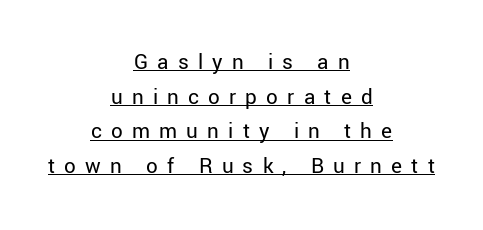
The image shows 23 px text type, upright; set centered, normal line spacing (1.51x), unusually wide letter spacing (+0.4 em), underlined.
